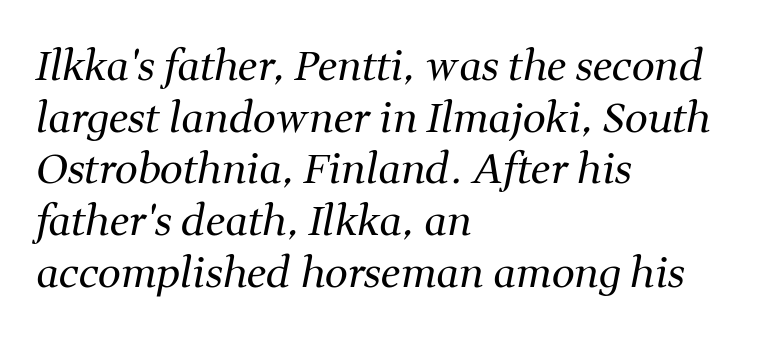
The image shows 41 px regular-weight serif type, italic (leaning right); set left-aligned, normal line spacing (1.26x), normal letter spacing, not underlined; medium stroke contrast and a medium x-height.
